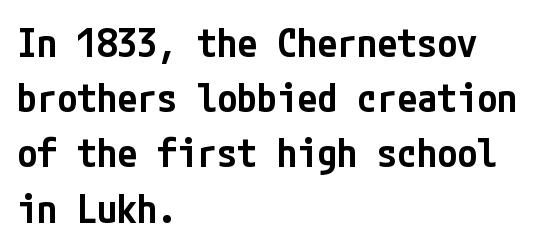
Q: Is the text bold? A: Semi-bold.
Q: Is the text italic (slanted)? A: No, it is upright.
Q: Is the typeface a serif or a sans-serif typeface? A: Sans-serif.
Q: Is the text underlined? A: No.
Q: How is the paragraph aligned? A: Left-aligned.
Q: Is the spacing between letters normal or unusually wide? A: Normal.
Q: Is the spacing between lines tight, normal or loose? A: Normal.
Q: Width (condensed, normal, or wide)? A: Condensed.
Q: Stroke contrast? A: Low.
Q: x-height? A: Medium.
